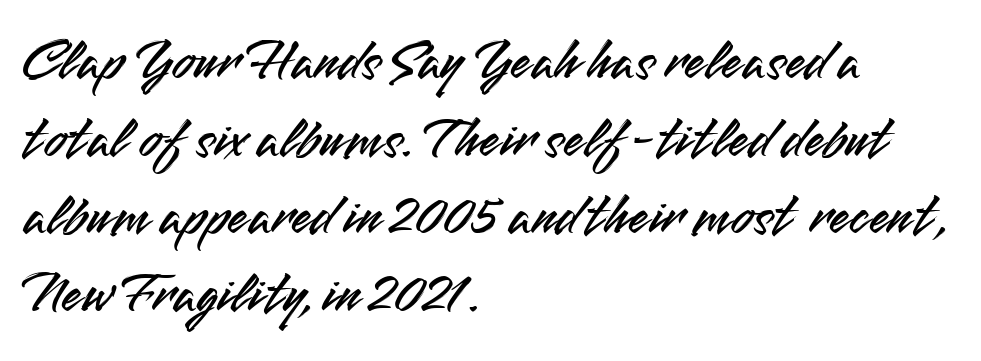
Is the letter spacing exaggerated? No — it looks like the ordinary default. Letterform terminals end flat and unadorned throughout the passage. These lines are rendered in a variable-pitch font. Normally led — the rows are evenly, conventionally spaced. Glance below the letters and you will spot only blank space.
